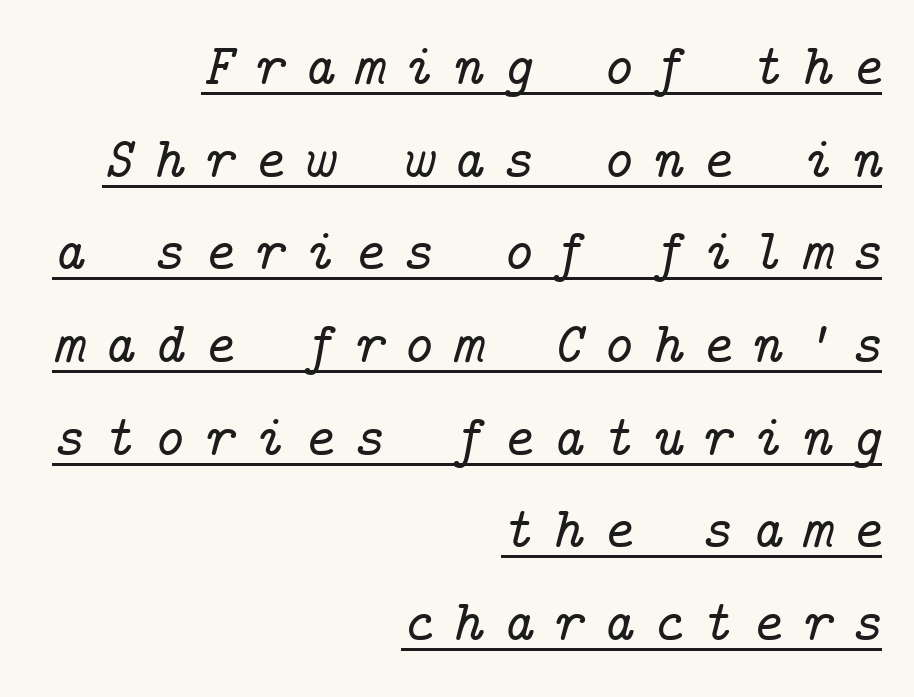
Q: Is the text italic (slanted)? A: Yes, it leans right by about 14 degrees.
Q: Is the typeface a serif or a sans-serif typeface? A: Serif.
Q: Is the text underlined? A: Yes.
Q: How is the paragraph aligned? A: Right-aligned.
Q: Is the spacing between letters normal or unusually wide? A: Unusually wide.
Q: Is the spacing between lines tight, normal or loose? A: Normal.
Q: Width (condensed, normal, or wide)? A: Normal.
Q: Stroke contrast? A: Low.
Q: x-height? A: Medium.
